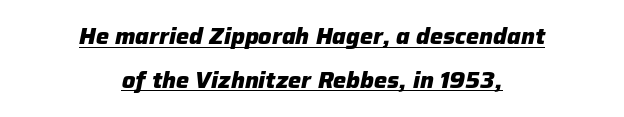
Q: Is the text bold? A: Yes.
Q: Is the text italic (slanted)? A: Yes, it leans right by about 12 degrees.
Q: Is the text underlined? A: Yes.
Q: How is the paragraph aligned? A: Centered.
Q: Is the spacing between letters normal or unusually wide? A: Normal.
Q: Is the spacing between lines tight, normal or loose? A: Loose.
